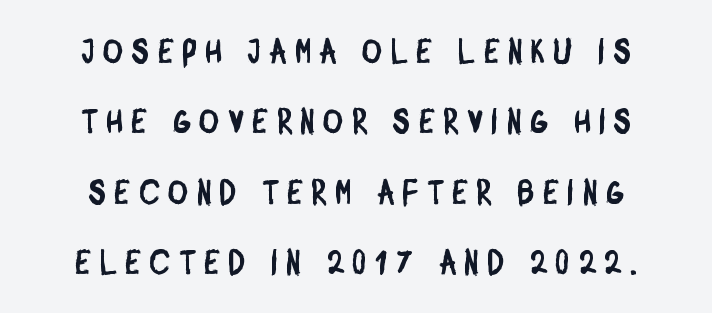
The image shows 34 px condensed sans-serif type; set centered, loose line spacing (2.07x), unusually wide letter spacing (+0.26 em), not underlined; low stroke contrast and a large x-height.
